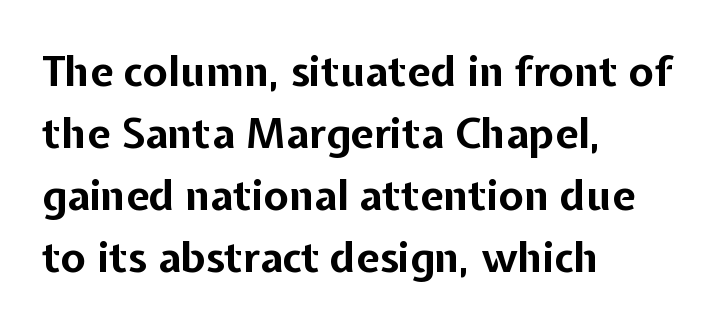
The image shows 42 px bold sans-serif type, upright; set left-aligned, normal line spacing (1.48x), normal letter spacing, not underlined; low stroke contrast and a medium x-height.
